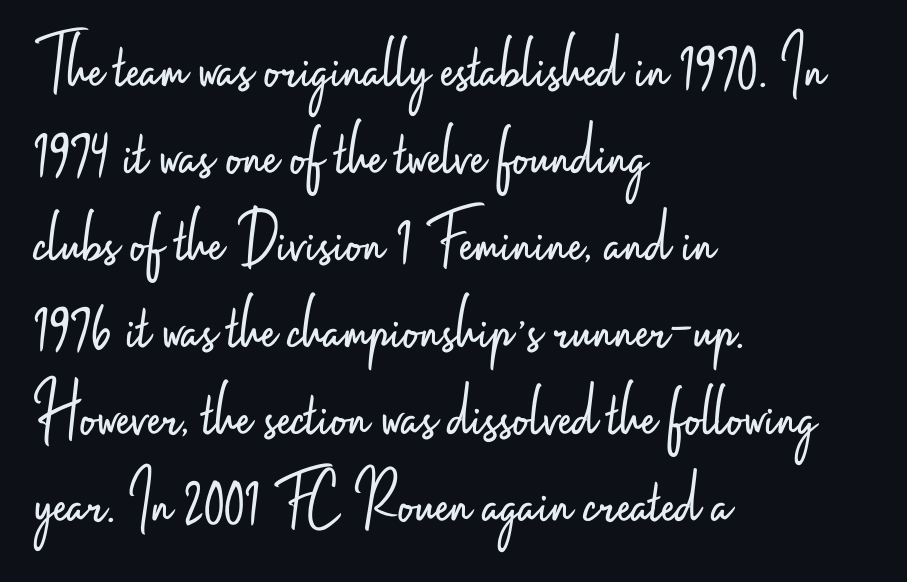
{"serif": "no", "bold": "no", "weight": "light", "width": "condensed", "stroke_contrast": "low", "x_height": "small", "monospaced": "no", "underline": "no", "align": "left", "line_spacing": "tight", "line_spacing_ratio": 1.13, "letter_spacing": "normal", "letter_spacing_em": 0.0, "glyph_px": 77}
